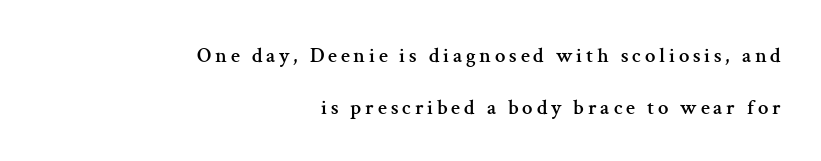
The text block is weighted toward the right margin, trailing off unevenly leftward. The area under the type is left untouched. The vertical gap from one line to the next is large. Designer's note — italics off, roman on.
